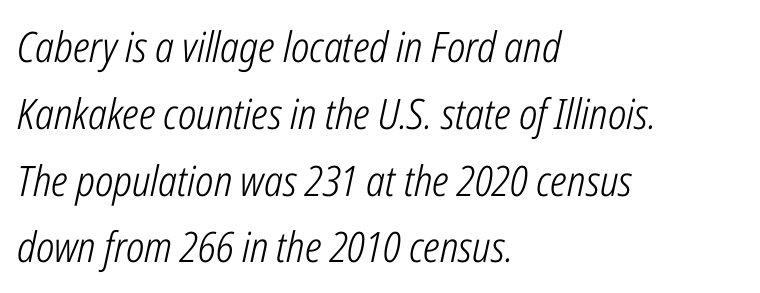
The image shows 42 px light, condensed type, italic (leaning right); set left-aligned, normal line spacing (1.59x), normal letter spacing, not underlined; low stroke contrast and a medium x-height.
